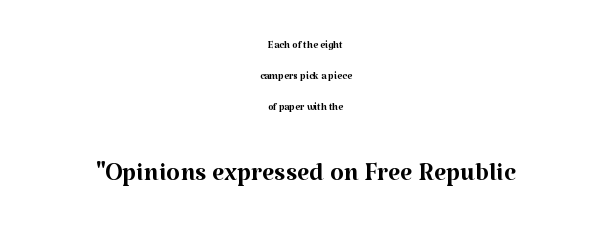
{"serif": "yes", "italic": "no", "bold": "no", "weight": "regular", "width": "normal", "stroke_contrast": "medium", "x_height": "medium", "monospaced": "no", "underline": "no", "align": "center", "line_spacing": "loose", "line_spacing_ratio": 2.21, "letter_spacing": "normal", "letter_spacing_em": 0.0, "larger_block": "second", "size_ratio": 2.5, "glyph_px": 35}
